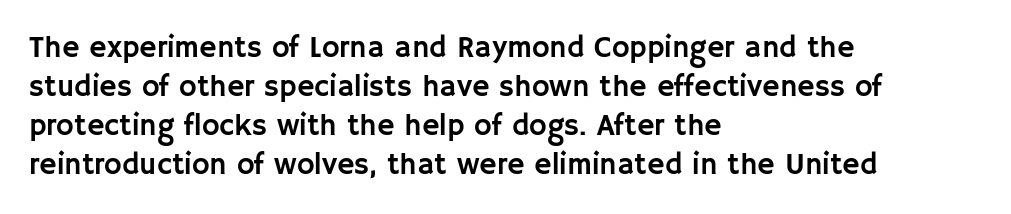
The image shows 30 px sans-serif type, upright; set left-aligned, normal line spacing (1.3x), normal letter spacing, not underlined; low stroke contrast and a large x-height.
